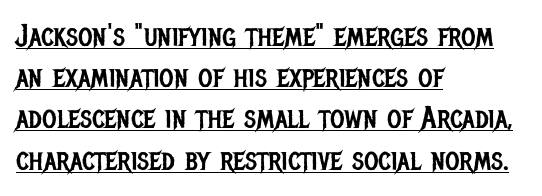
The image shows 31 px regular-weight, condensed sans-serif type, upright; set left-aligned, normal line spacing (1.33x), normal letter spacing, underlined; low stroke contrast and a large x-height.
